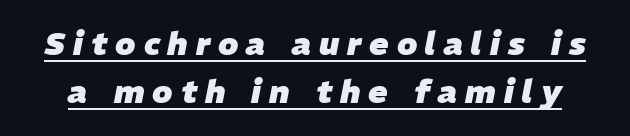
Caption: expanded tracking, letters set apart. Reading down the column, the eye jumps a familiar distance to each next line. As a designer I'd log this as weight 700, bold. Does the lettering tilt? It does — this is italic. Underlining? Definitely there. Think of a printed novel: that variable character pitch is what you see here.
